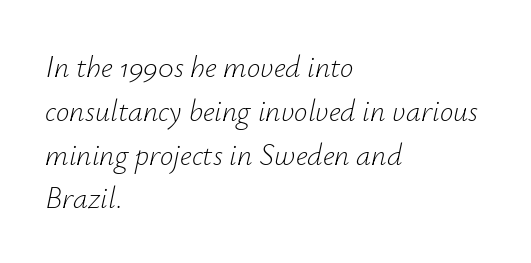
Q: Is the text bold? A: No.
Q: Is the text italic (slanted)? A: Yes, it leans right by about 12 degrees.
Q: Is the text underlined? A: No.
Q: How is the paragraph aligned? A: Left-aligned.
Q: Is the spacing between letters normal or unusually wide? A: Normal.
Q: Is the spacing between lines tight, normal or loose? A: Normal.
Q: Width (condensed, normal, or wide)? A: Normal.
Q: Stroke contrast? A: Low.
Q: x-height? A: Small.
Q: Monospaced? A: No.
